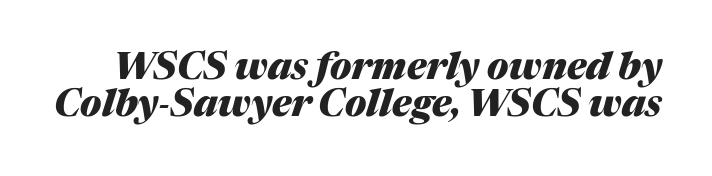
The image shows 37 px heavy type, italic (leaning right); set tight line spacing (1.01x), normal letter spacing, not underlined; medium stroke contrast and a medium x-height.
